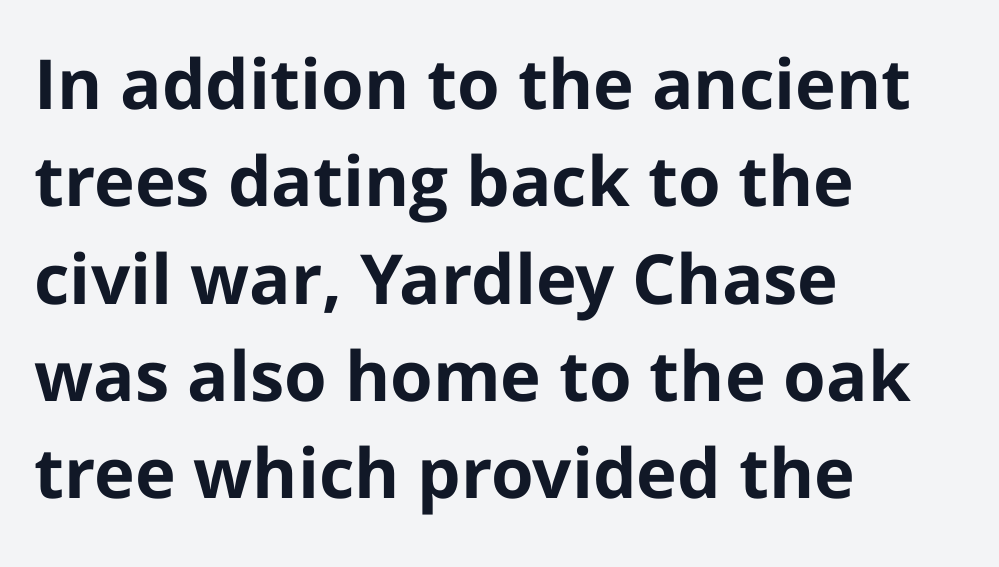
Q: Is the text bold? A: Yes.
Q: Is the text italic (slanted)? A: No, it is upright.
Q: Is the typeface a serif or a sans-serif typeface? A: Sans-serif.
Q: Is the text underlined? A: No.
Q: How is the paragraph aligned? A: Left-aligned.
Q: Is the spacing between letters normal or unusually wide? A: Normal.
Q: Is the spacing between lines tight, normal or loose? A: Normal.
Q: Width (condensed, normal, or wide)? A: Normal.
Q: Stroke contrast? A: Low.
Q: x-height? A: Medium.
Q: Monospaced? A: No.
